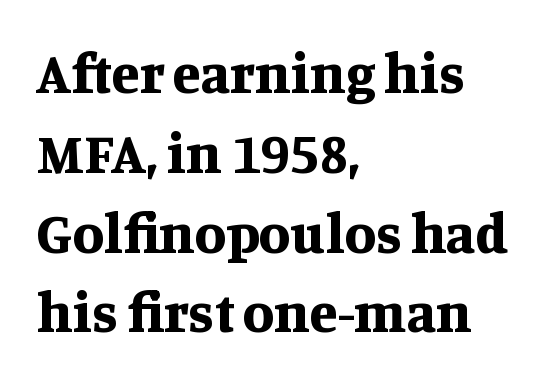
The image shows 57 px bold serif type, upright; set left-aligned, normal line spacing (1.4x), normal letter spacing, not underlined; medium stroke contrast and a large x-height.
